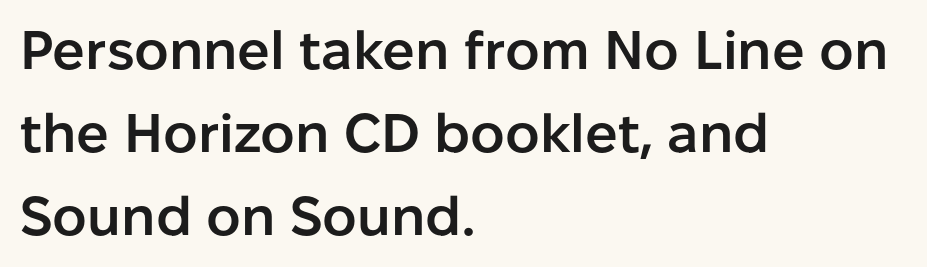
Q: Is the text bold? A: Semi-bold.
Q: Is the text italic (slanted)? A: No, it is upright.
Q: Is the typeface a serif or a sans-serif typeface? A: Sans-serif.
Q: Is the text underlined? A: No.
Q: How is the paragraph aligned? A: Left-aligned.
Q: Is the spacing between letters normal or unusually wide? A: Normal.
Q: Is the spacing between lines tight, normal or loose? A: Normal.
Q: Width (condensed, normal, or wide)? A: Normal.
Q: Stroke contrast? A: Low.
Q: x-height? A: Medium.
Q: Monospaced? A: No.
